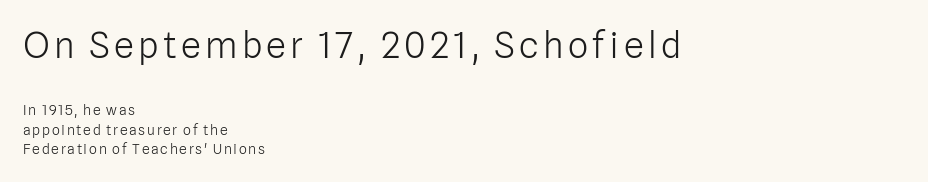
Is there any slant? The stems are plumb. The lines sit at an ordinary, default distance from one another. On a weight scale, this lands at 450 or below. The face used here is proportionally spaced, like ordinary book or web type. Left-aligned paragraph, ragged on the right. Is the lower block the larger one? No — the upper block carries the bigger type.
